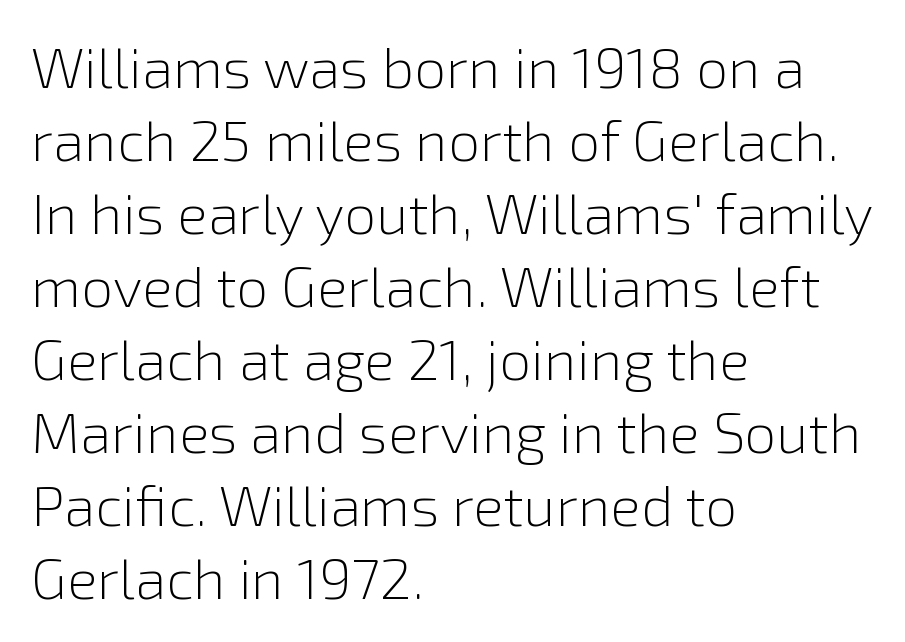
The image shows 57 px light sans-serif type, upright; set left-aligned, normal line spacing (1.28x), normal letter spacing, not underlined; a medium x-height.
